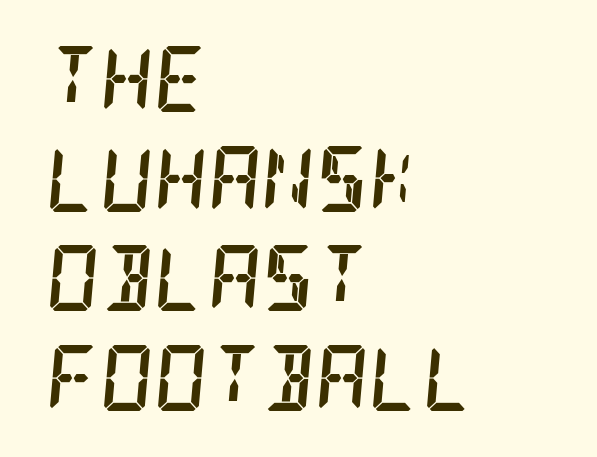
Q: Is the text bold? A: Yes.
Q: Is the text italic (slanted)? A: Yes, it leans right by about 5 degrees.
Q: Is the typeface a serif or a sans-serif typeface? A: Serif.
Q: Is the text underlined? A: No.
Q: How is the paragraph aligned? A: Left-aligned.
Q: Is the spacing between letters normal or unusually wide? A: Normal.
Q: Is the spacing between lines tight, normal or loose? A: Normal.
Q: Width (condensed, normal, or wide)? A: Condensed.
Q: Stroke contrast? A: Low.
Q: x-height? A: Large.
